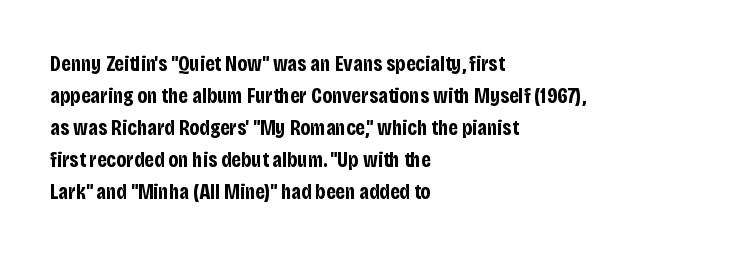
{"italic": "no", "bold": "yes", "underline": "no", "align": "left", "line_spacing": "normal", "line_spacing_ratio": 1.46, "letter_spacing": "normal", "letter_spacing_em": 0.0, "glyph_px": 22}
